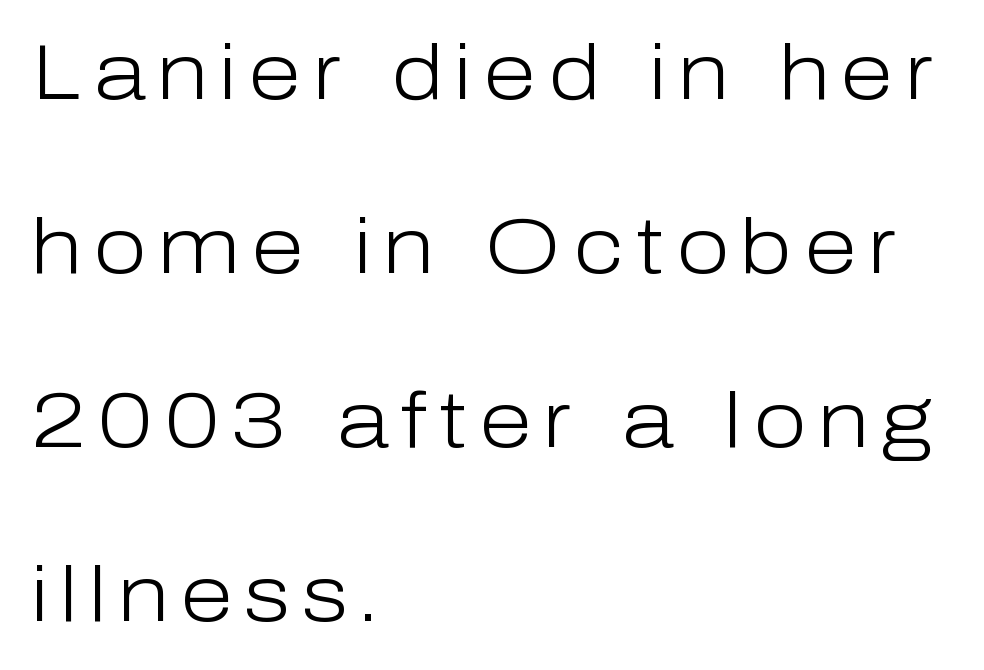
Nothing sits at the stroke ends, so this counts as sans-serif. Posture: straight, roman, zero tilt. The passage is arranged the way most books set body copy — flush left. Nothing heavy about these letters — not bold at all. The passage shown is not underscored anywhere. Looks like regular typesetting: each glyph gets only the width it needs.
